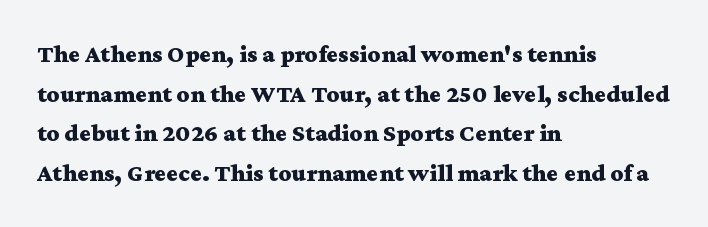
The image shows 25 px bold type, upright; set left-aligned, normal line spacing (1.59x), normal letter spacing, not underlined.
